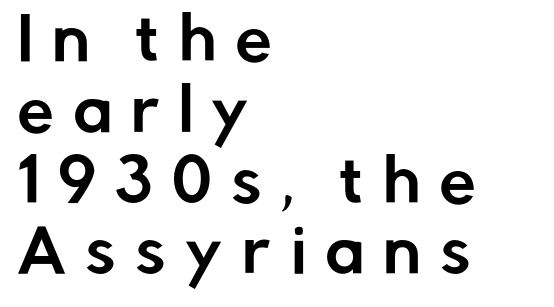
{"serif": "no", "italic": "no", "width": "normal", "stroke_contrast": "low", "x_height": "medium", "monospaced": "no", "underline": "no", "align": "left", "line_spacing_ratio": 1.2, "letter_spacing": "wide", "letter_spacing_em": 0.32, "glyph_px": 59}
